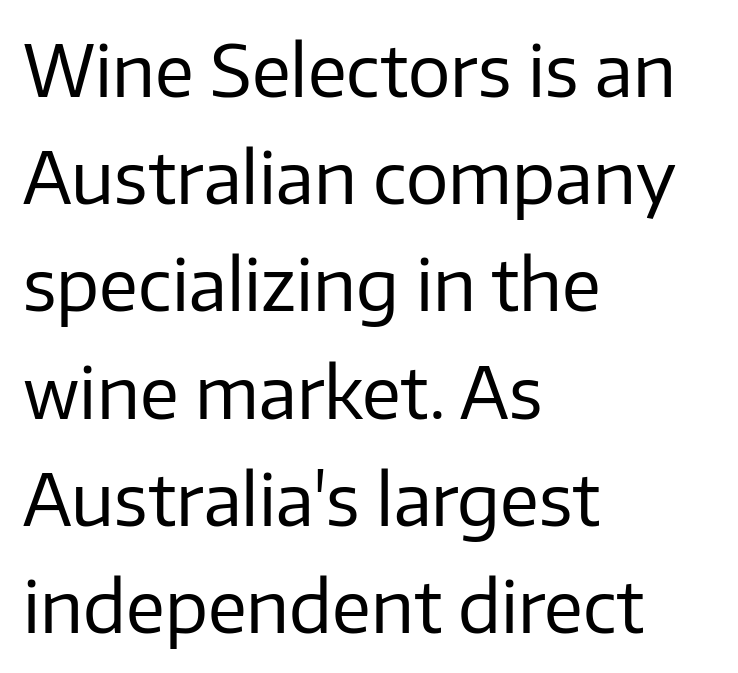
Q: Is the text bold? A: No.
Q: Is the text italic (slanted)? A: No, it is upright.
Q: Is the typeface a serif or a sans-serif typeface? A: Sans-serif.
Q: Is the text underlined? A: No.
Q: How is the paragraph aligned? A: Left-aligned.
Q: Is the spacing between letters normal or unusually wide? A: Normal.
Q: Is the spacing between lines tight, normal or loose? A: Normal.
Q: Width (condensed, normal, or wide)? A: Normal.
Q: Stroke contrast? A: Low.
Q: x-height? A: Medium.
Q: Monospaced? A: No.
